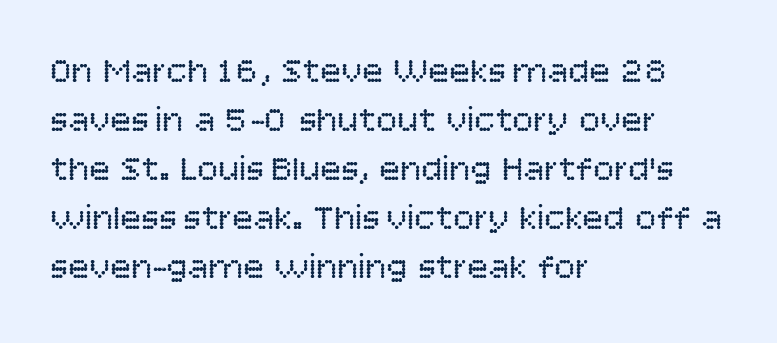
The image shows 35 px regular-weight sans-serif type, upright; set left-aligned, normal line spacing (1.4x), normal letter spacing, not underlined; low stroke contrast and a large x-height.
